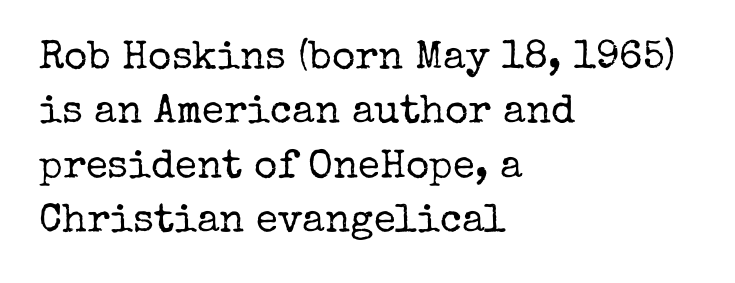
Small tapered or slab feet sit at the stroke ends, so this counts as serif. A clean baseline with only descenders dipping below it. The rendering anchors every line to the left-hand side. Here the designer chose a conventional face with non-uniform glyph widths.
